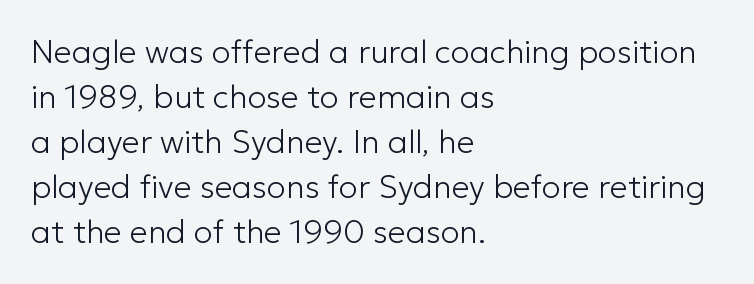
The compositor pushed each line to the left boundary. Stems here are at most as thick as an everyday book face. Students, note that the glyphs here touch the page at normal intervals. Every stem runs plumb, perpendicular to the baseline. This sample has the flowing, uneven cadence of proportional lettering. Words float on clear page, feet unadorned.
